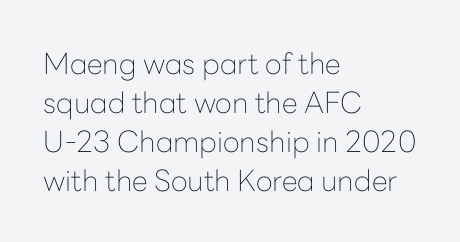
The image shows 29 px thin sans-serif type, upright; set left-aligned, normal line spacing (1.34x), normal letter spacing, not underlined; low stroke contrast and a medium x-height.
